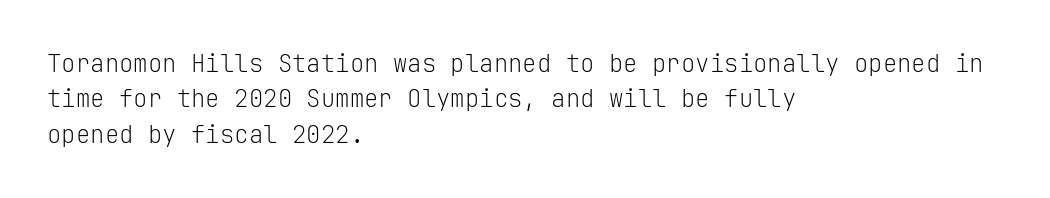
Q: Is the text bold? A: No.
Q: Is the text italic (slanted)? A: No, it is upright.
Q: Is the text underlined? A: No.
Q: How is the paragraph aligned? A: Left-aligned.
Q: Is the spacing between letters normal or unusually wide? A: Normal.
Q: Is the spacing between lines tight, normal or loose? A: Normal.
